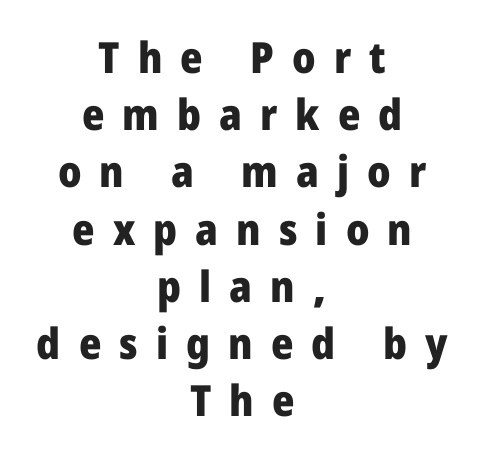
Q: Is the text bold? A: Yes.
Q: Is the text italic (slanted)? A: No, it is upright.
Q: Is the typeface a serif or a sans-serif typeface? A: Sans-serif.
Q: Is the text underlined? A: No.
Q: How is the paragraph aligned? A: Centered.
Q: Is the spacing between letters normal or unusually wide? A: Unusually wide.
Q: Is the spacing between lines tight, normal or loose? A: Normal.
Q: Width (condensed, normal, or wide)? A: Normal.
Q: Stroke contrast? A: Low.
Q: x-height? A: Medium.
Q: Monospaced? A: No.
